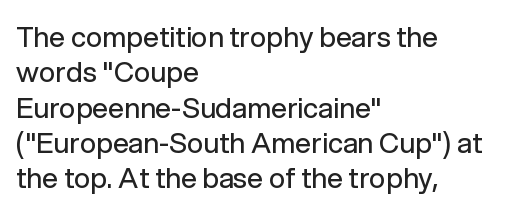
{"serif": "no", "italic": "no", "bold": "no", "weight": "regular", "width": "normal", "stroke_contrast": "low", "x_height": "medium", "monospaced": "no", "underline": "no", "align": "left", "line_spacing": "normal", "line_spacing_ratio": 1.26, "letter_spacing": "normal", "letter_spacing_em": 0.0, "glyph_px": 28}
